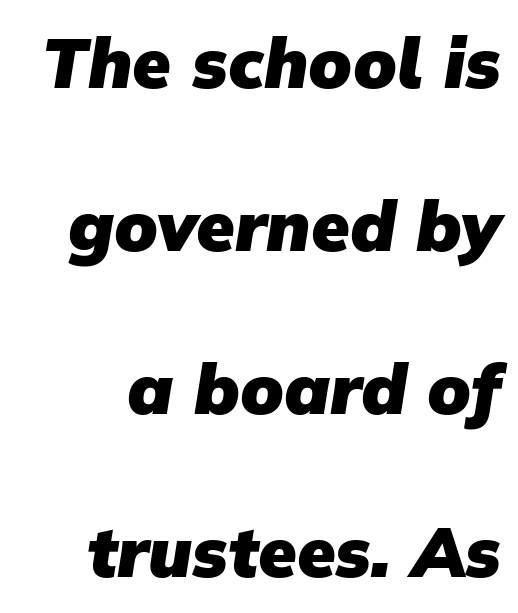
{"serif": "no", "bold": "yes", "weight": "heavy", "width": "normal", "stroke_contrast": "low", "x_height": "medium", "monospaced": "no", "underline": "no", "line_spacing": "loose", "line_spacing_ratio": 2.33, "letter_spacing": "normal", "letter_spacing_em": 0.0, "glyph_px": 70}
